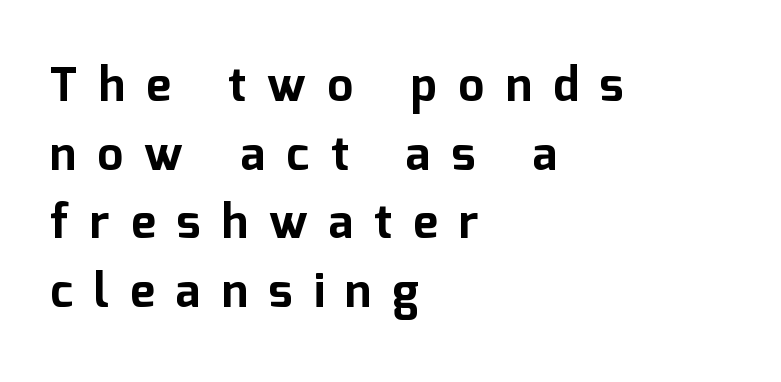
The image shows 47 px bold sans-serif type, upright; set left-aligned, normal line spacing (1.46x), unusually wide letter spacing (+0.45 em), not underlined; low stroke contrast and a medium x-height.
